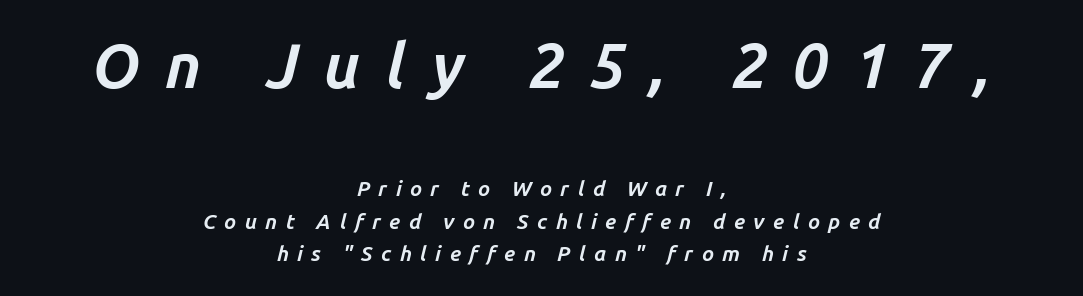
The image shows 63 px bold type, italic (leaning right); set centered, normal line spacing (1.55x), unusually wide letter spacing (+0.4 em), not underlined; the first (top) block is 3.0x larger; low stroke contrast and a medium x-height.
